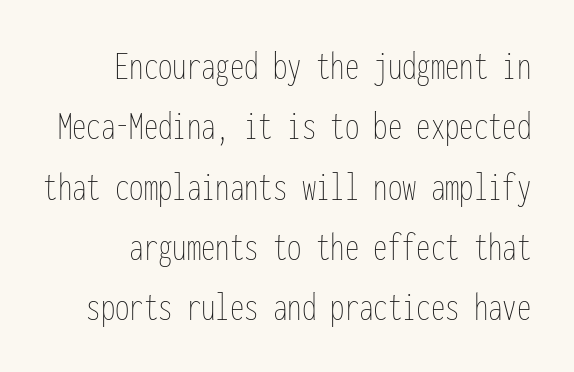
{"italic": "no", "bold": "no", "weight": "thin", "width": "condensed", "stroke_contrast": "low", "x_height": "medium", "monospaced": "yes", "underline": "no", "line_spacing": "normal", "line_spacing_ratio": 1.47, "letter_spacing": "normal", "letter_spacing_em": 0.0, "glyph_px": 41}
